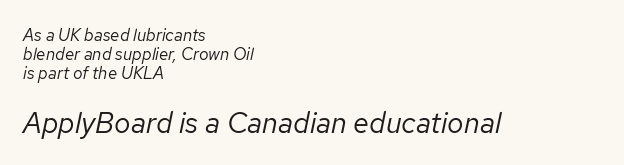
{"italic": "yes", "lean": "right", "slant_degrees": 12, "bold": "no", "weight": "regular", "width": "normal", "stroke_contrast": "low", "x_height": "medium", "monospaced": "no", "underline": "no", "align": "left", "line_spacing": "tight", "line_spacing_ratio": 1.11, "letter_spacing": "normal", "letter_spacing_em": 0.0, "larger_block": "second", "size_ratio": 1.71, "glyph_px": 29}
